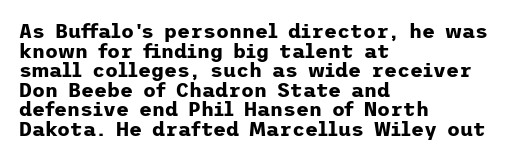
Q: Is the text bold? A: Yes.
Q: Is the text italic (slanted)? A: No, it is upright.
Q: Is the text underlined? A: No.
Q: How is the paragraph aligned? A: Left-aligned.
Q: Is the spacing between letters normal or unusually wide? A: Normal.
Q: Is the spacing between lines tight, normal or loose? A: Tight.
